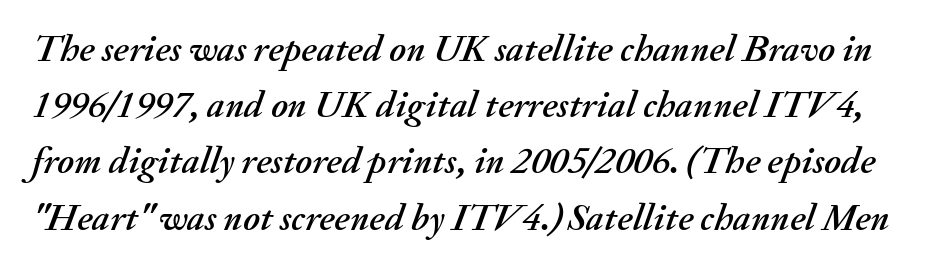
Q: Is the text italic (slanted)? A: Yes, it leans right by about 20 degrees.
Q: Is the text underlined? A: No.
Q: Is the spacing between letters normal or unusually wide? A: Normal.
Q: Is the spacing between lines tight, normal or loose? A: Normal.
Q: Width (condensed, normal, or wide)? A: Normal.
Q: Stroke contrast? A: Medium.
Q: x-height? A: Small.
Q: Monospaced? A: No.
